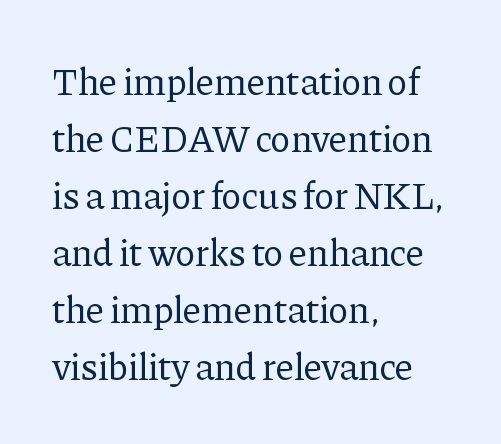
{"serif": "yes", "italic": "no", "bold": "no", "weight": "regular", "width": "normal", "stroke_contrast": "low", "x_height": "medium", "monospaced": "no", "underline": "no", "align": "left", "line_spacing": "normal", "line_spacing_ratio": 1.5, "letter_spacing": "normal", "letter_spacing_em": 0.0, "glyph_px": 38}
